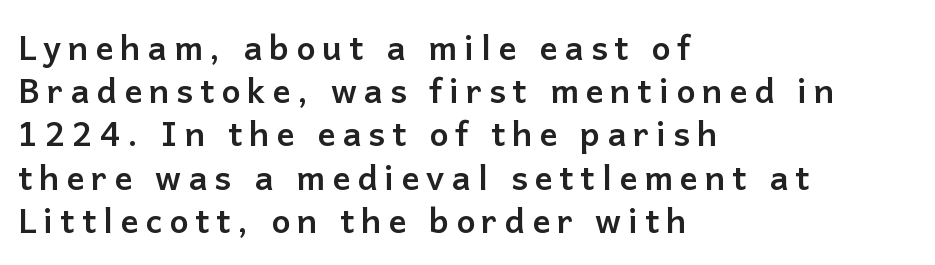
Q: Is the text bold? A: Yes.
Q: Is the text italic (slanted)? A: No, it is upright.
Q: Is the typeface a serif or a sans-serif typeface? A: Sans-serif.
Q: Is the text underlined? A: No.
Q: How is the paragraph aligned? A: Left-aligned.
Q: Is the spacing between letters normal or unusually wide? A: Unusually wide.
Q: Is the spacing between lines tight, normal or loose? A: Normal.
Q: Width (condensed, normal, or wide)? A: Normal.
Q: Stroke contrast? A: Low.
Q: x-height? A: Medium.
Q: Monospaced? A: No.
